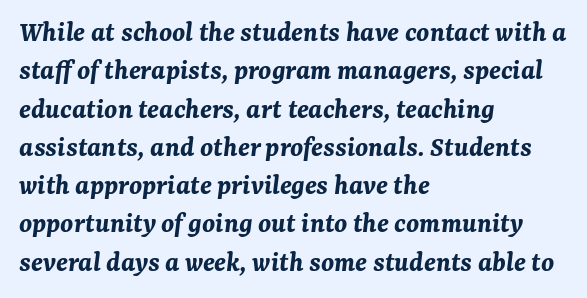
Q: Is the text bold? A: Yes.
Q: Is the text italic (slanted)? A: Yes, it leans right by about 7 degrees.
Q: Is the text underlined? A: No.
Q: How is the paragraph aligned? A: Left-aligned.
Q: Is the spacing between letters normal or unusually wide? A: Normal.
Q: Is the spacing between lines tight, normal or loose? A: Normal.
Q: Width (condensed, normal, or wide)? A: Normal.
Q: Stroke contrast? A: Medium.
Q: x-height? A: Medium.
Q: Monospaced? A: No.
